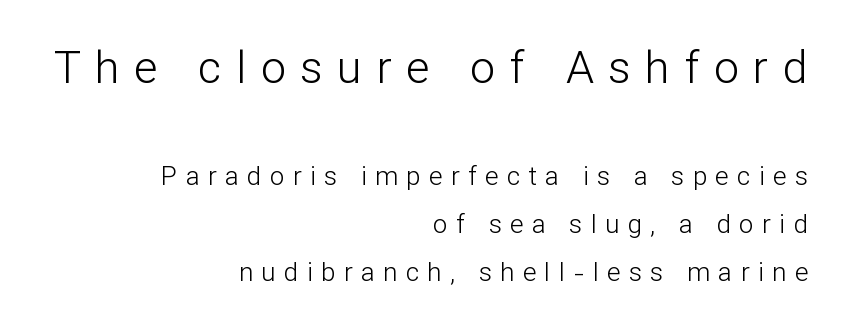
Q: Is the text bold? A: No.
Q: Is the text italic (slanted)? A: No, it is upright.
Q: Is the typeface a serif or a sans-serif typeface? A: Sans-serif.
Q: Is the text underlined? A: No.
Q: How is the paragraph aligned? A: Right-aligned.
Q: Is the spacing between letters normal or unusually wide? A: Unusually wide.
Q: Which block of text is set in a larger size, the first (top) or the second (bottom)? A: The first (top) one.
Q: Width (condensed, normal, or wide)? A: Normal.
Q: Stroke contrast? A: Low.
Q: x-height? A: Medium.
Q: Monospaced? A: No.
